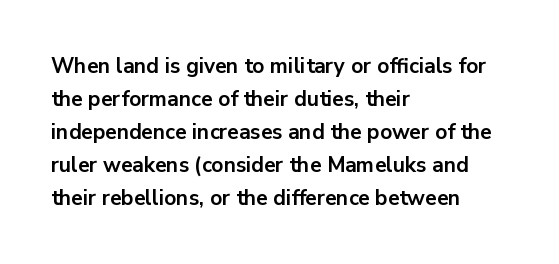
The image shows 21 px bold type, upright; set left-aligned, normal line spacing (1.57x), normal letter spacing, not underlined.
